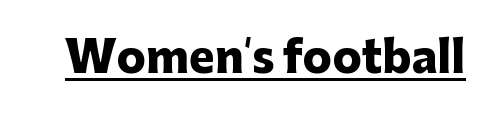
The image shows 43 px heavy sans-serif type, upright; set normal letter spacing, underlined; low stroke contrast and a medium x-height.
